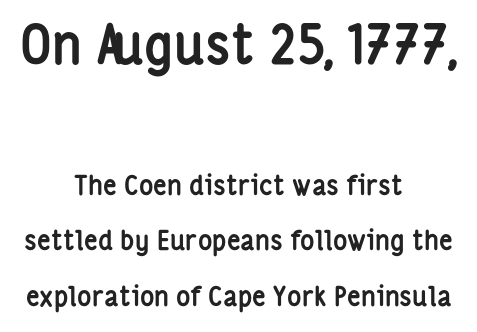
The image shows 54 px semibold, condensed sans-serif type, upright; set centered, loose line spacing (2.04x), normal letter spacing, not underlined; the first (top) block is 2.0x larger; low stroke contrast and a medium x-height.
